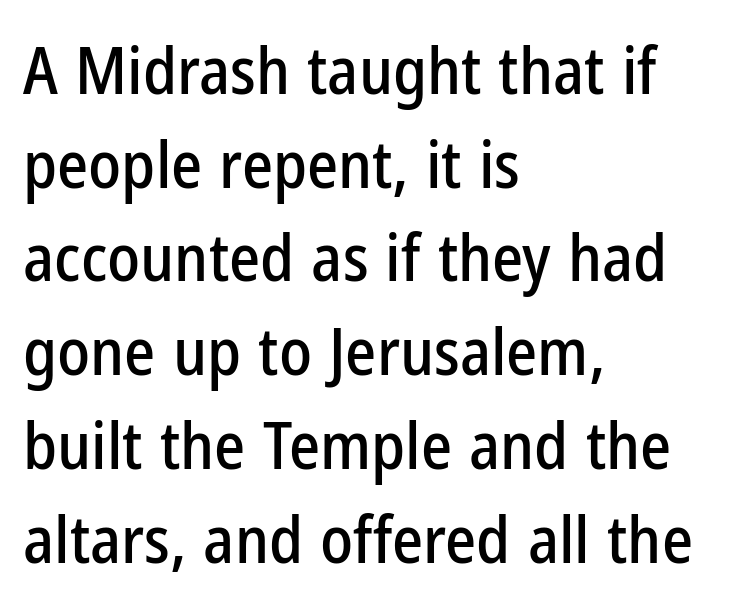
Q: Is the text italic (slanted)? A: No, it is upright.
Q: Is the typeface a serif or a sans-serif typeface? A: Sans-serif.
Q: Is the text underlined? A: No.
Q: How is the paragraph aligned? A: Left-aligned.
Q: Is the spacing between letters normal or unusually wide? A: Normal.
Q: Is the spacing between lines tight, normal or loose? A: Normal.
Q: Width (condensed, normal, or wide)? A: Condensed.
Q: Stroke contrast? A: Low.
Q: x-height? A: Medium.
Q: Monospaced? A: No.
